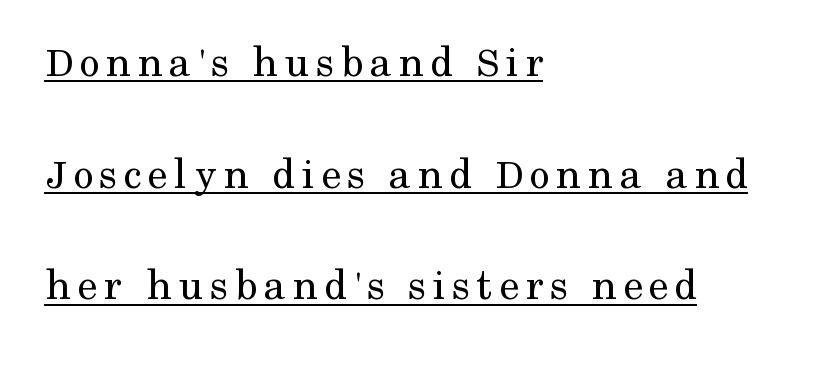
The image shows 45 px regular-weight serif type, upright; set left-aligned, loose line spacing (2.48x), underlined; medium stroke contrast and a medium x-height.
